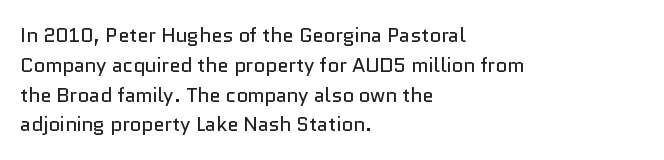
{"italic": "no", "bold": "no", "underline": "no", "align": "left", "line_spacing": "normal", "line_spacing_ratio": 1.49, "letter_spacing": "normal", "letter_spacing_em": 0.0, "glyph_px": 20}
